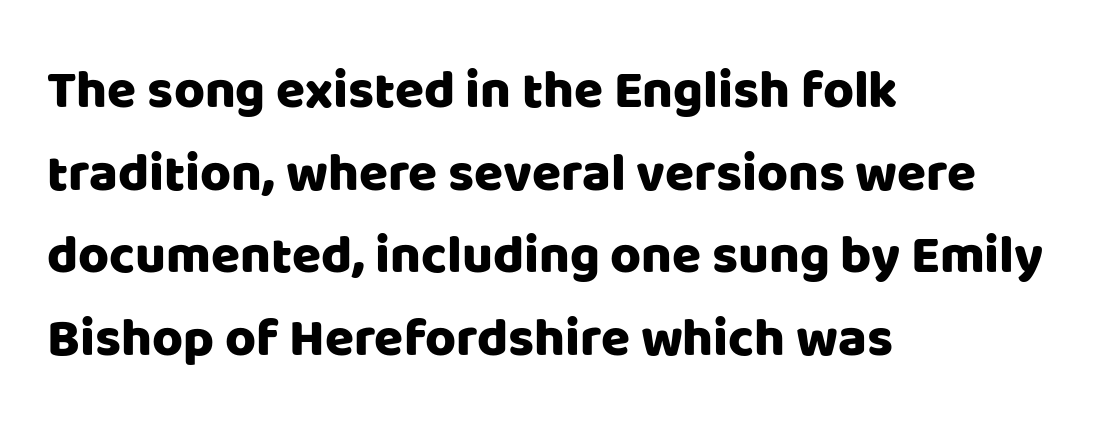
The image shows 53 px sans-serif type, upright; set left-aligned, normal line spacing (1.56x), normal letter spacing, not underlined; low stroke contrast and a large x-height.
